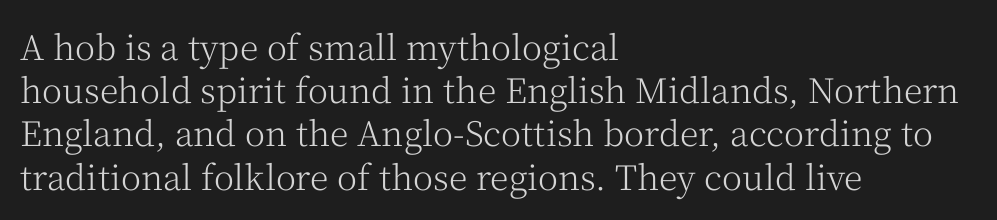
Q: Is the text bold? A: No.
Q: Is the text italic (slanted)? A: No, it is upright.
Q: Is the typeface a serif or a sans-serif typeface? A: Serif.
Q: Is the text underlined? A: No.
Q: How is the paragraph aligned? A: Left-aligned.
Q: Is the spacing between letters normal or unusually wide? A: Normal.
Q: Is the spacing between lines tight, normal or loose? A: Normal.
Q: Width (condensed, normal, or wide)? A: Normal.
Q: Stroke contrast? A: Medium.
Q: x-height? A: Medium.
Q: Monospaced? A: No.
